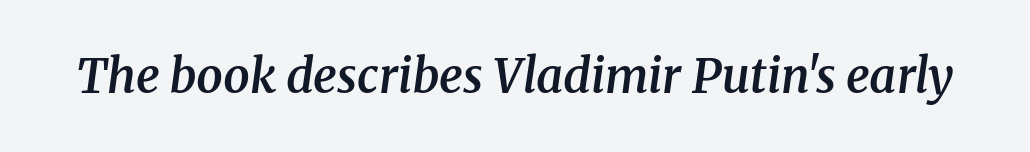
The image shows 47 px semibold serif type, italic (leaning right); set normal letter spacing, not underlined; medium stroke contrast and a medium x-height.
